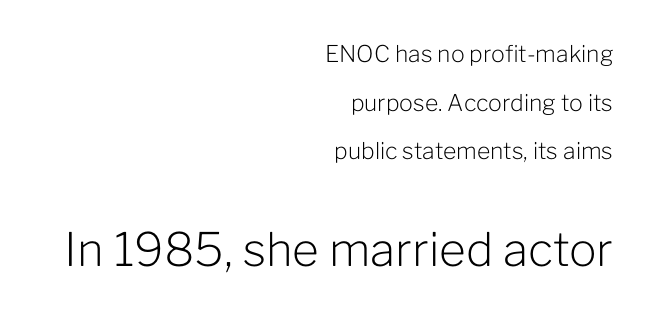
The image shows 46 px light sans-serif type, upright; set right-aligned, loose line spacing (2.11x), normal letter spacing, not underlined; the second (bottom) block is 2.0x larger; low stroke contrast and a medium x-height.
